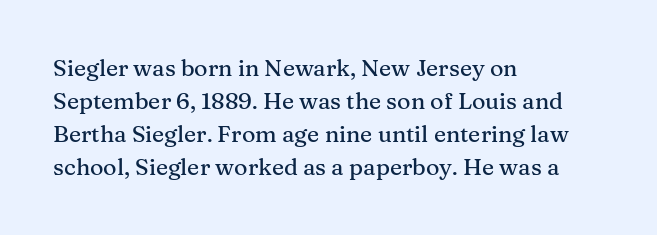
{"italic": "no", "underline": "no", "align": "left", "line_spacing": "normal", "line_spacing_ratio": 1.44, "letter_spacing": "normal", "letter_spacing_em": 0.0, "glyph_px": 23}
